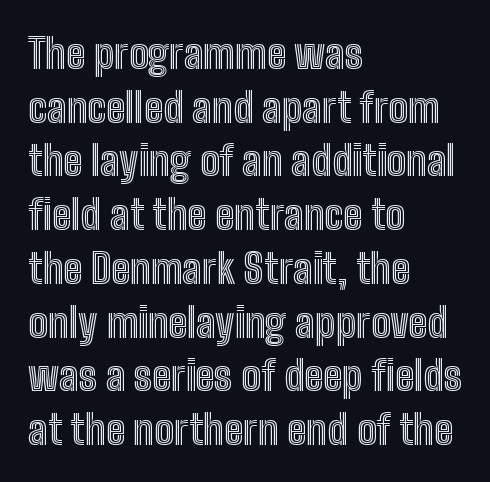
The image shows 41 px condensed type, upright; set left-aligned, normal line spacing (1.31x), normal letter spacing, not underlined; a medium x-height.
